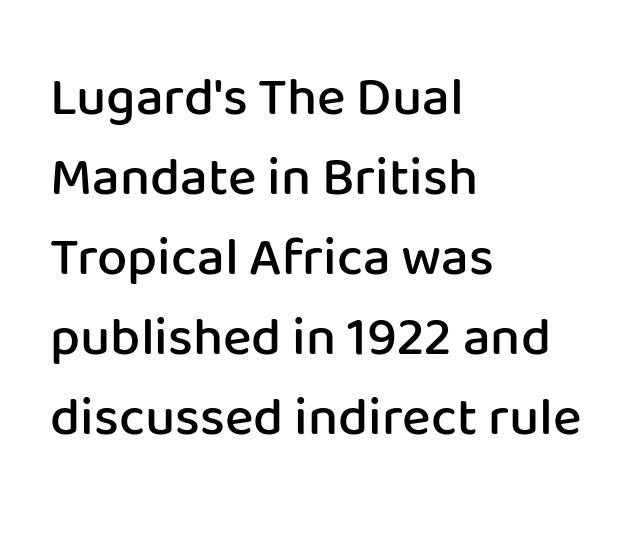
The image shows 54 px semibold sans-serif type, upright; set left-aligned, normal line spacing (1.48x), normal letter spacing, not underlined; low stroke contrast and a medium x-height.
